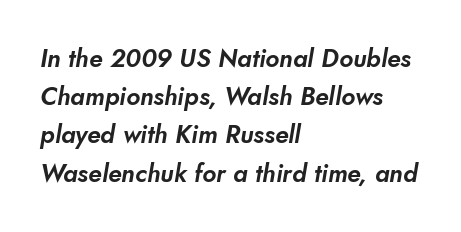
Horizontally, the lines are justified to the leading edge only. These lines sit exactly where default settings would place them. The tracking reads as untouched default to a designer's eye. The string is rendered with underlining switched off.
